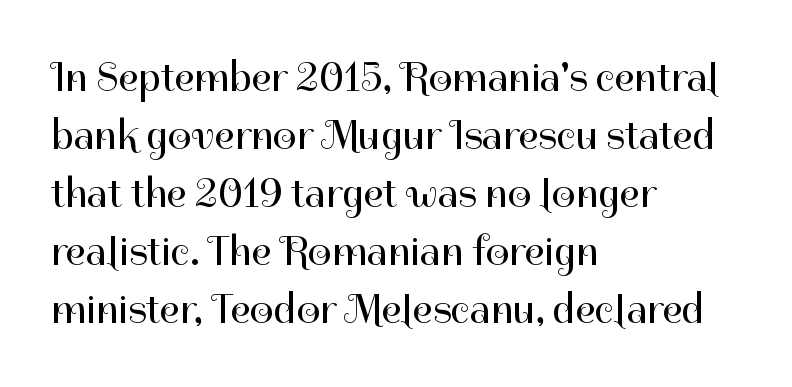
Letters rest on an invisible, unmarked baseline. Spacing verdict: proportional, widths tailored to each character. Stroke terminals: plain, sans-serif. Nobody touched the tracking dial on this one. The designer left line spacing at the default. No italicization has been applied; the sample stays upright.
